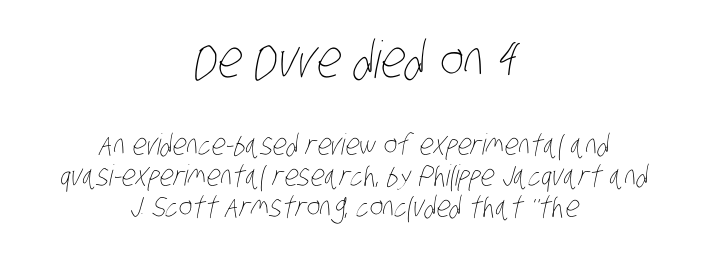
{"bold": "no", "weight": "thin", "width": "condensed", "stroke_contrast": "low", "x_height": "large", "monospaced": "no", "underline": "no", "align": "center", "line_spacing": "tight", "line_spacing_ratio": 1.07, "letter_spacing": "normal", "letter_spacing_em": 0.0, "larger_block": "first", "size_ratio": 1.76, "glyph_px": 51}
